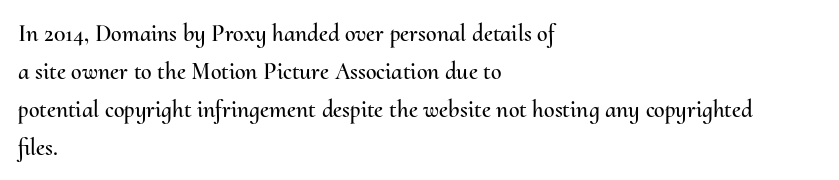
{"italic": "no", "underline": "no", "align": "left", "line_spacing": "normal", "line_spacing_ratio": 1.58, "letter_spacing": "normal", "letter_spacing_em": 0.0, "glyph_px": 24}
